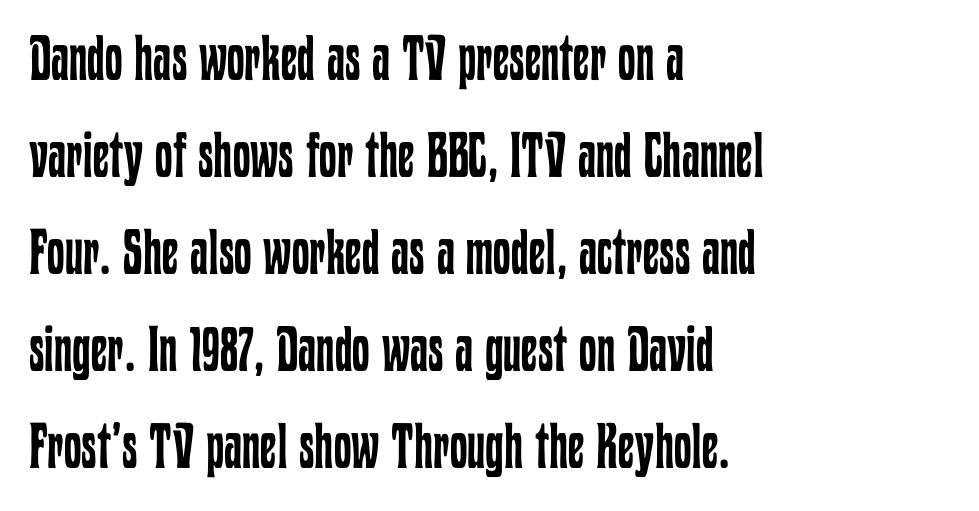
The image shows 63 px regular-weight, condensed type, upright; set left-aligned, normal line spacing (1.54x), normal letter spacing, not underlined; low stroke contrast and a medium x-height.
